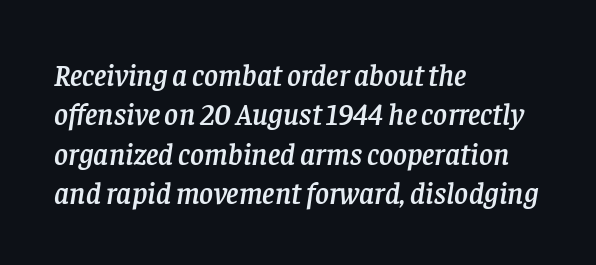
{"serif": "yes", "italic": "yes", "lean": "right", "slant_degrees": 8, "width": "normal", "stroke_contrast": "low", "x_height": "large", "monospaced": "no", "underline": "no", "align": "left", "line_spacing": "normal", "line_spacing_ratio": 1.31, "letter_spacing": "normal", "letter_spacing_em": 0.0, "glyph_px": 30}
